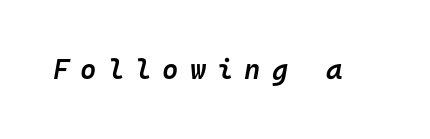
The image shows 28 px semibold type, italic (leaning right), monospaced; set unusually wide letter spacing (+0.39 em), not underlined; low stroke contrast and a medium x-height.
